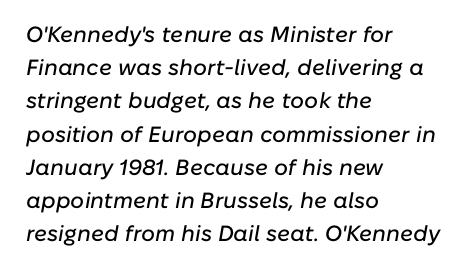
Has an underline been added? It has not. Regarding leading, the lines here are spaced in the standard way. The whole block is typeset with a tilt. Caption: standard tracking, unaltered. Visually the block forms a straight wall on the left and a jagged coastline on the right.
